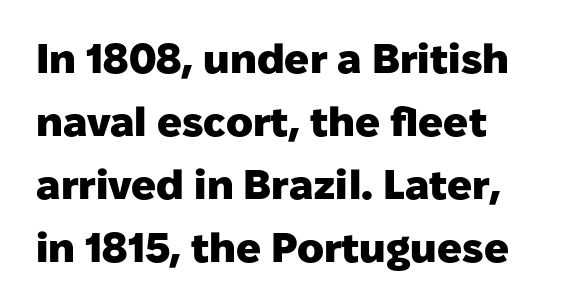
Q: Is the text bold? A: Yes.
Q: Is the text italic (slanted)? A: No, it is upright.
Q: Is the typeface a serif or a sans-serif typeface? A: Sans-serif.
Q: Is the text underlined? A: No.
Q: Is the spacing between letters normal or unusually wide? A: Normal.
Q: Is the spacing between lines tight, normal or loose? A: Normal.
Q: Width (condensed, normal, or wide)? A: Normal.
Q: Stroke contrast? A: Low.
Q: x-height? A: Medium.
Q: Monospaced? A: No.
